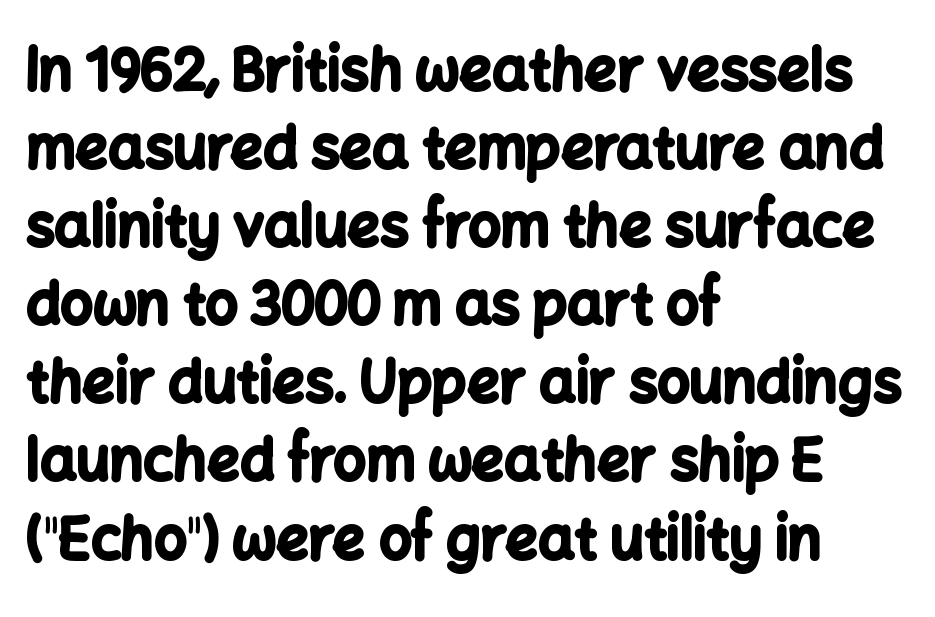
Q: Is the text bold? A: Yes.
Q: Is the text italic (slanted)? A: No, it is upright.
Q: Is the typeface a serif or a sans-serif typeface? A: Sans-serif.
Q: Is the text underlined? A: No.
Q: How is the paragraph aligned? A: Left-aligned.
Q: Is the spacing between letters normal or unusually wide? A: Normal.
Q: Is the spacing between lines tight, normal or loose? A: Normal.
Q: Width (condensed, normal, or wide)? A: Normal.
Q: Stroke contrast? A: Low.
Q: x-height? A: Medium.
Q: Monospaced? A: No.
